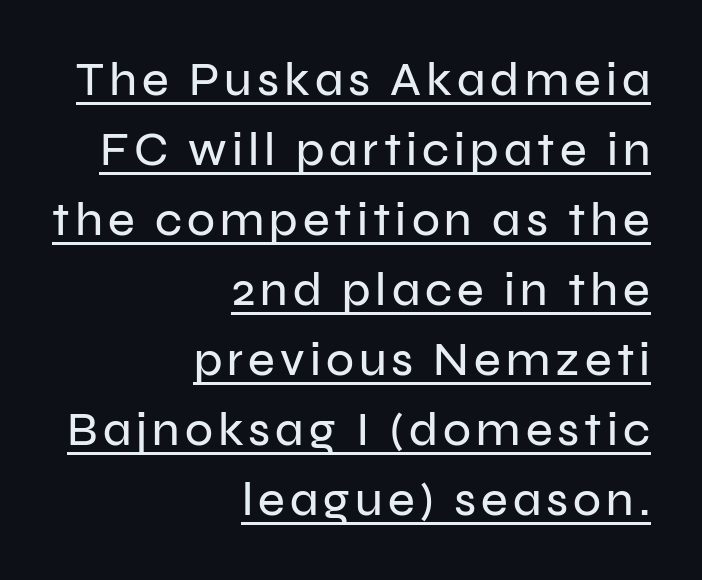
The image shows 46 px sans-serif type, upright; set right-aligned, normal line spacing (1.52x), underlined; low stroke contrast and a medium x-height.
